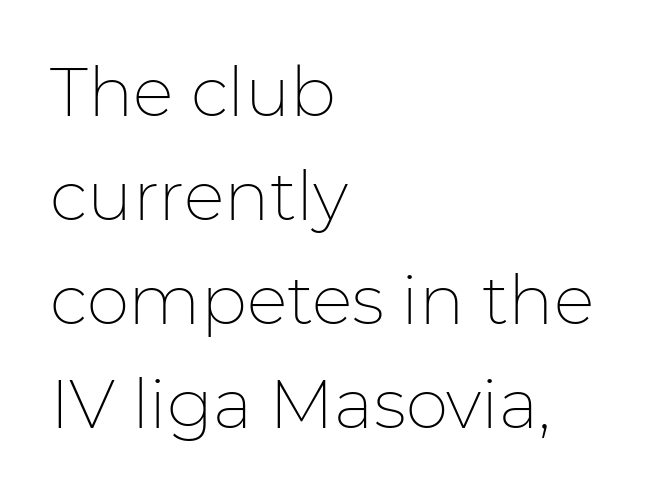
Q: Is the text bold? A: No.
Q: Is the text italic (slanted)? A: No, it is upright.
Q: Is the typeface a serif or a sans-serif typeface? A: Sans-serif.
Q: Is the text underlined? A: No.
Q: How is the paragraph aligned? A: Left-aligned.
Q: Is the spacing between letters normal or unusually wide? A: Normal.
Q: Is the spacing between lines tight, normal or loose? A: Normal.
Q: Width (condensed, normal, or wide)? A: Normal.
Q: Stroke contrast? A: Low.
Q: x-height? A: Medium.
Q: Monospaced? A: No.
